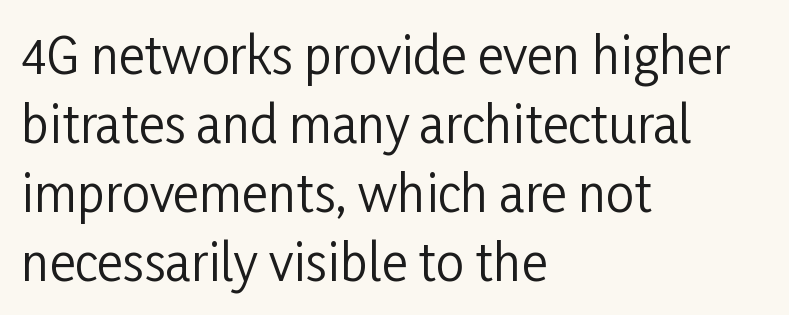
Q: Is the text bold? A: No.
Q: Is the text italic (slanted)? A: No, it is upright.
Q: Is the typeface a serif or a sans-serif typeface? A: Sans-serif.
Q: Is the text underlined? A: No.
Q: How is the paragraph aligned? A: Left-aligned.
Q: Is the spacing between letters normal or unusually wide? A: Normal.
Q: Is the spacing between lines tight, normal or loose? A: Normal.
Q: Width (condensed, normal, or wide)? A: Condensed.
Q: Stroke contrast? A: Low.
Q: x-height? A: Medium.
Q: Monospaced? A: No.
